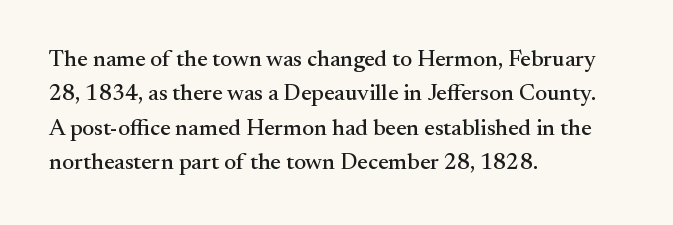
The image shows 23 px text type, upright; set left-aligned, normal line spacing (1.49x), normal letter spacing, not underlined.
